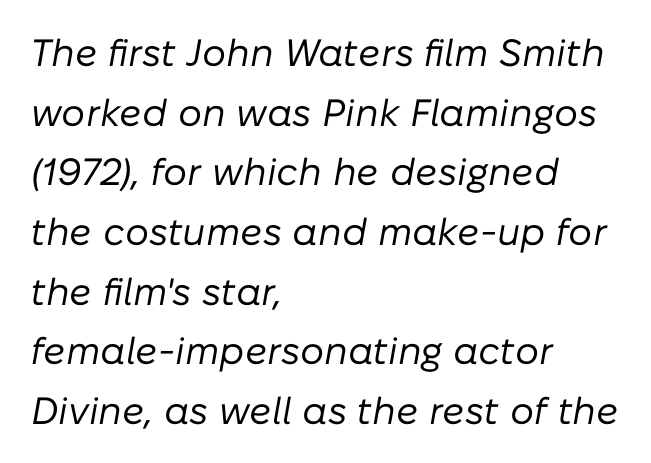
How would I describe the line gaps? Plain and ordinary. Does the lettering tilt? It does — this is italic. Weight: not bold — regular or lighter. You could call the tracking neutral — neither tight nor loose. The paragraph shown leans on its left margin.
